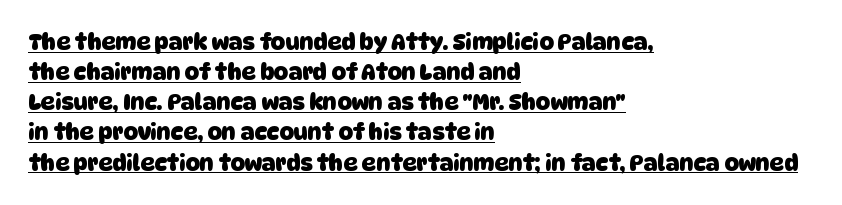
Weight check: bold — yes, fully. Characters follow at the spacing the type designer built in. Normally led — the rows are evenly, conventionally spaced. Underlined type. Teacher's note: observe the even left margin — that is flush-left alignment.
